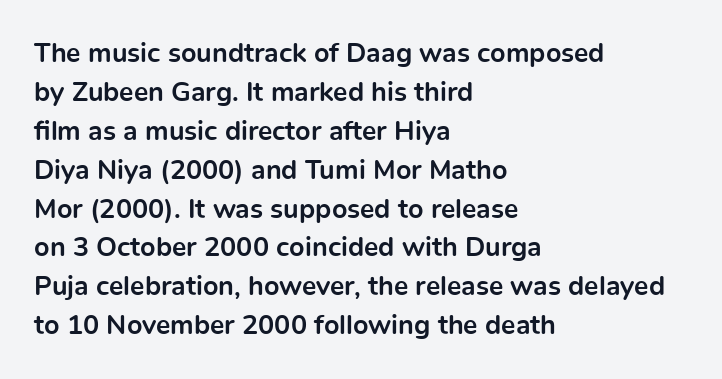
Line starts are locked; line ends wander. On the weight axis this lands at bold, roughly 700. Italic: no, the glyphs are upright roman. Glance below the letters and you will spot only blank space.
